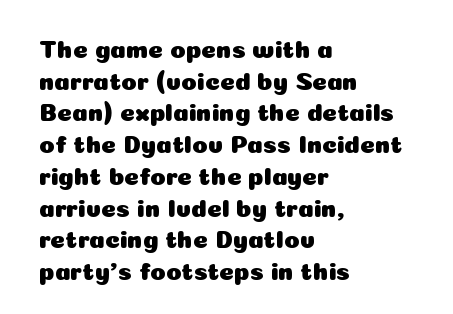
The rows are spaced the way most documents space them. No extra tracking has been applied to these lines. Which margin do the lines hug? The left one — the right edge is uneven. The gap between lines stays unmarked. If you drew a line through each stem, it would be perfectly vertical.
